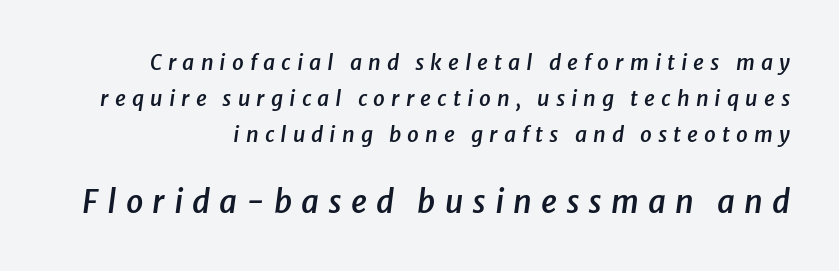
The space beneath each line is pristine and unruled. Here the designer chose a conventional face with non-uniform glyph widths. Characters follow at a spacing far wider than the type designer built in. Slanted lettering throughout.
